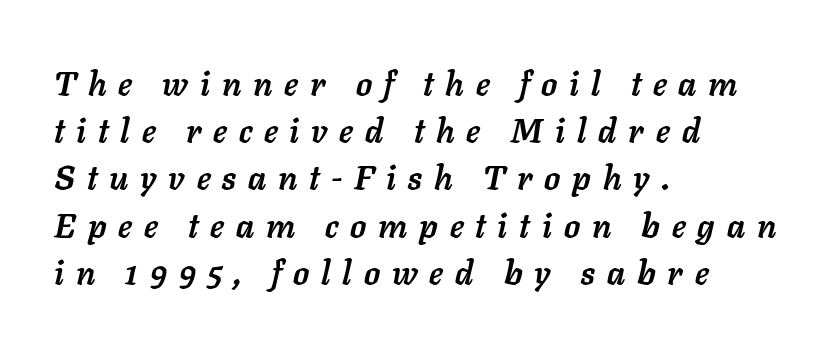
Q: Is the text bold? A: Yes.
Q: Is the text italic (slanted)? A: Yes, it leans right by about 11 degrees.
Q: Is the text underlined? A: No.
Q: How is the paragraph aligned? A: Left-aligned.
Q: Is the spacing between letters normal or unusually wide? A: Unusually wide.
Q: Is the spacing between lines tight, normal or loose? A: Normal.
Q: Width (condensed, normal, or wide)? A: Normal.
Q: Stroke contrast? A: Low.
Q: x-height? A: Medium.
Q: Monospaced? A: No.
